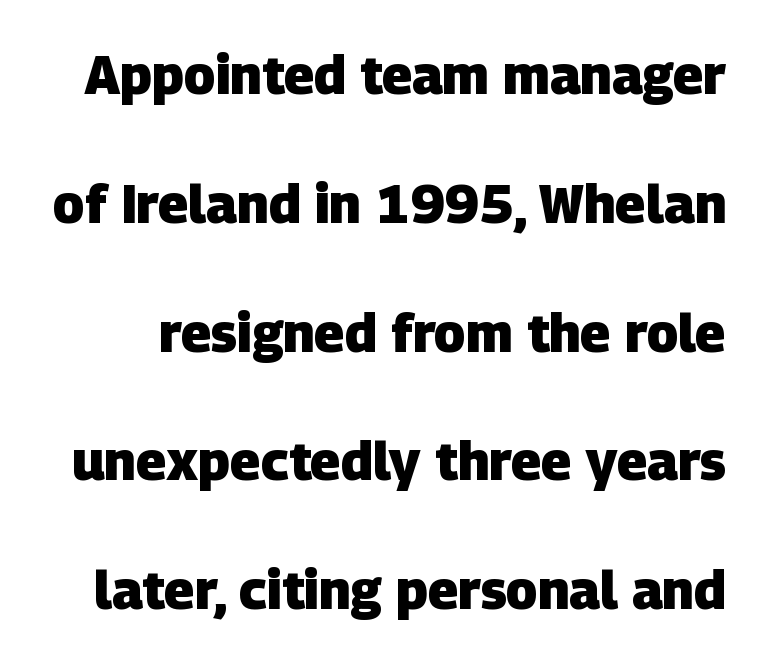
Q: Is the text bold? A: Yes.
Q: Is the typeface a serif or a sans-serif typeface? A: Sans-serif.
Q: Is the text underlined? A: No.
Q: Is the spacing between letters normal or unusually wide? A: Normal.
Q: Is the spacing between lines tight, normal or loose? A: Loose.
Q: Width (condensed, normal, or wide)? A: Normal.
Q: Stroke contrast? A: Low.
Q: x-height? A: Large.
Q: Monospaced? A: No.
